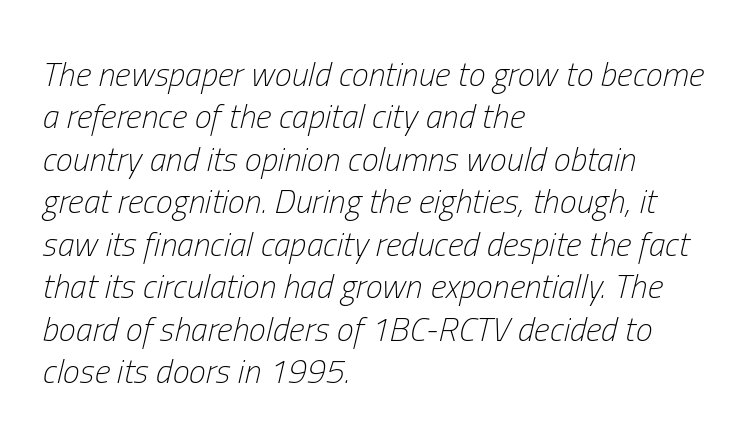
The image shows 34 px light, condensed type, italic (leaning right); set left-aligned, normal line spacing (1.25x), normal letter spacing, not underlined; low stroke contrast and a medium x-height.
